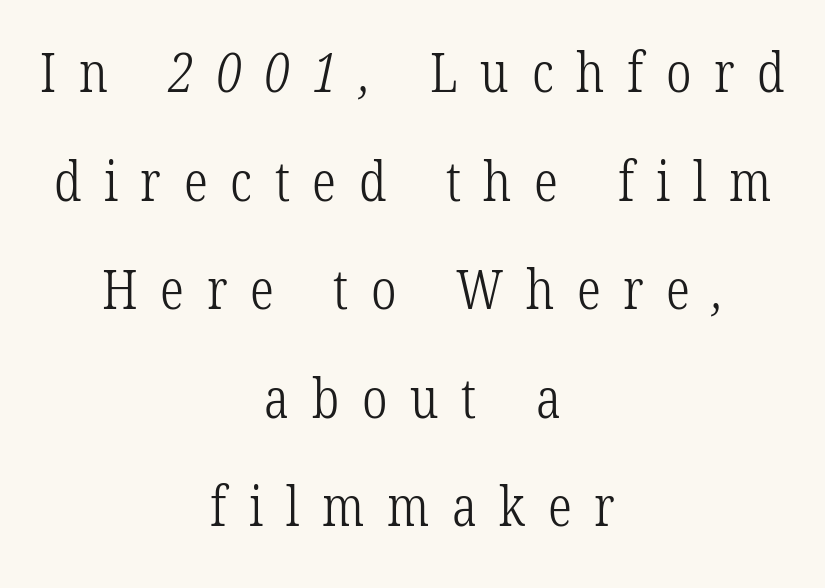
Q: Is the text bold? A: No.
Q: Is the typeface a serif or a sans-serif typeface? A: Serif.
Q: Is the text underlined? A: No.
Q: How is the paragraph aligned? A: Centered.
Q: Is the spacing between letters normal or unusually wide? A: Unusually wide.
Q: Is the spacing between lines tight, normal or loose? A: Loose.
Q: Width (condensed, normal, or wide)? A: Condensed.
Q: Stroke contrast? A: Low.
Q: x-height? A: Medium.
Q: Monospaced? A: No.
